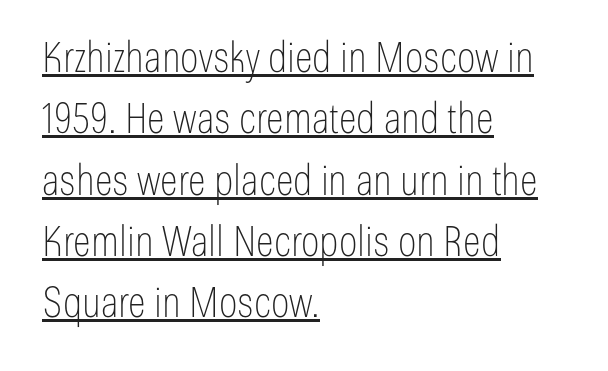
The image shows 42 px thin, condensed sans-serif type, upright; set left-aligned, normal line spacing (1.46x), normal letter spacing, underlined; low stroke contrast and a medium x-height.
